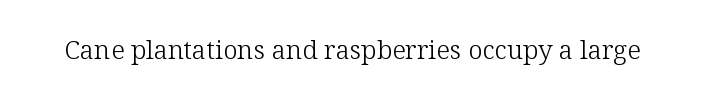
A roman cut, with each character standing at attention. Decoration check: the copy has no underline. The gaps between neighbouring characters are ordinary and unremarkable. Bold? No — there's no thickening of the strokes.
